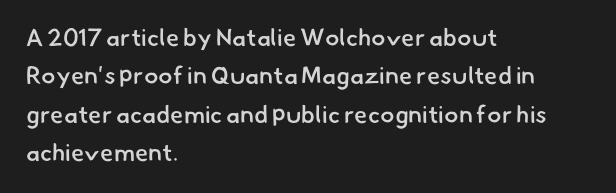
{"bold": "semi", "underline": "no", "align": "left", "line_spacing": "normal", "line_spacing_ratio": 1.6, "letter_spacing": "normal", "letter_spacing_em": 0.0, "glyph_px": 24}
